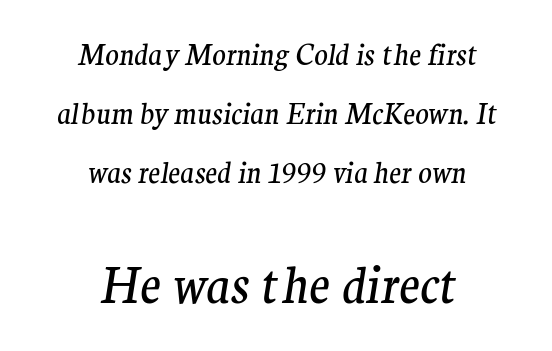
{"serif": "yes", "italic": "yes", "lean": "right", "slant_degrees": 9, "bold": "no", "weight": "regular", "width": "normal", "stroke_contrast": "medium", "x_height": "medium", "monospaced": "no", "underline": "no", "align": "center", "line_spacing": "loose", "line_spacing_ratio": 2.1, "letter_spacing": "normal", "letter_spacing_em": 0.0, "larger_block": "second", "size_ratio": 1.75, "glyph_px": 49}
